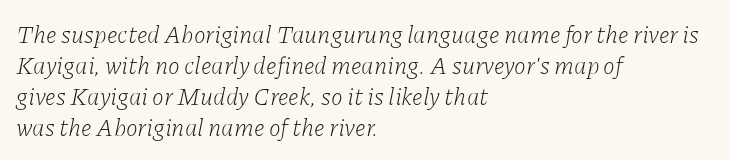
Here the glyphs are tracked normally, forming tight word shapes. Bare-footed words on every line. Each new line begins a customary step beneath the previous one. The weight would be labelled regular, book, light, or lighter still.
